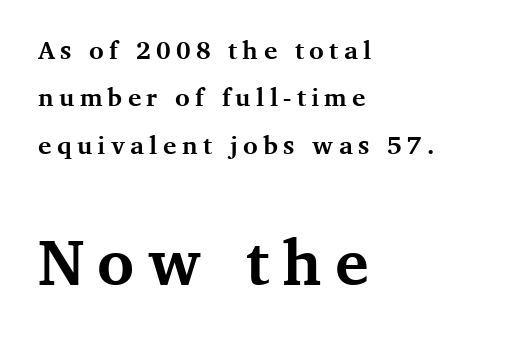
{"serif": "yes", "italic": "no", "bold": "yes", "weight": "bold", "width": "normal", "stroke_contrast": "medium", "x_height": "medium", "monospaced": "no", "underline": "no", "align": "left", "line_spacing": "loose", "line_spacing_ratio": 1.9, "letter_spacing": "wide", "letter_spacing_em": 0.21, "larger_block": "second", "size_ratio": 2.52, "glyph_px": 63}
